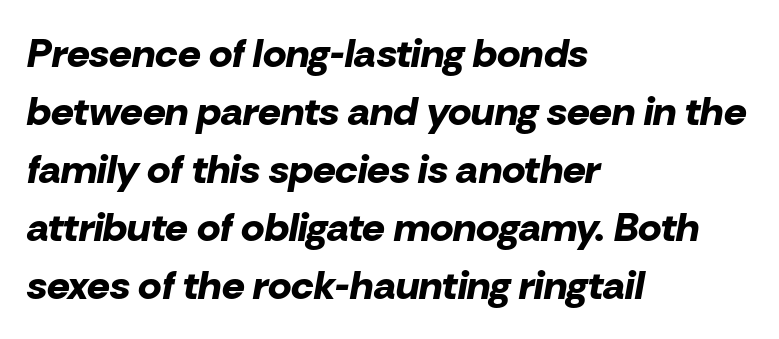
The image shows 40 px bold type, italic (leaning right); set left-aligned, normal line spacing (1.45x), normal letter spacing, not underlined; low stroke contrast and a medium x-height.
